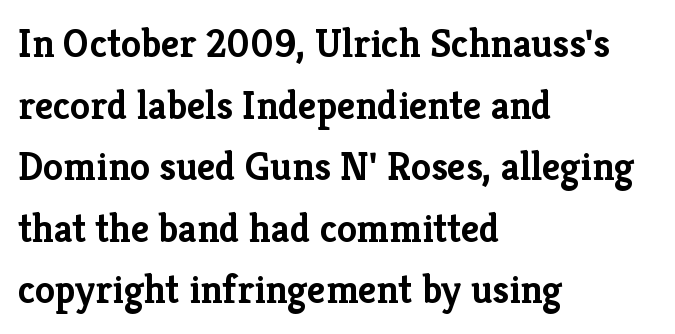
The typesetter chose a ragged-right arrangement here. The block of text has a typical density, with ordinary space between rows. How heavy is the stroke? Heavy — this is a bold. In terms of letterspacing, this is plain default setting.
